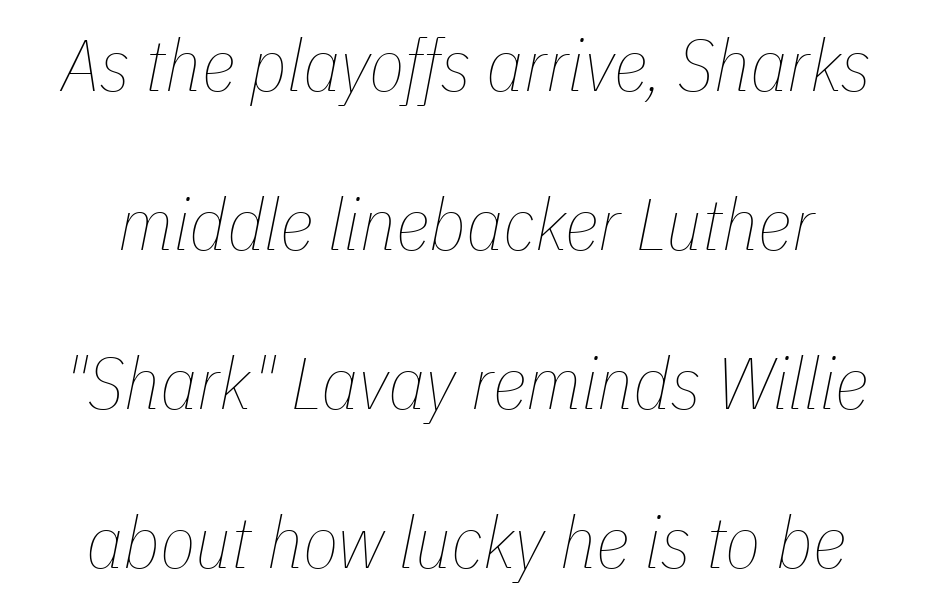
{"italic": "yes", "lean": "right", "slant_degrees": 11, "bold": "no", "weight": "thin", "width": "condensed", "stroke_contrast": "low", "x_height": "medium", "monospaced": "no", "underline": "no", "align": "center", "line_spacing": "loose", "line_spacing_ratio": 2.18, "letter_spacing": "normal", "letter_spacing_em": 0.0, "glyph_px": 73}
